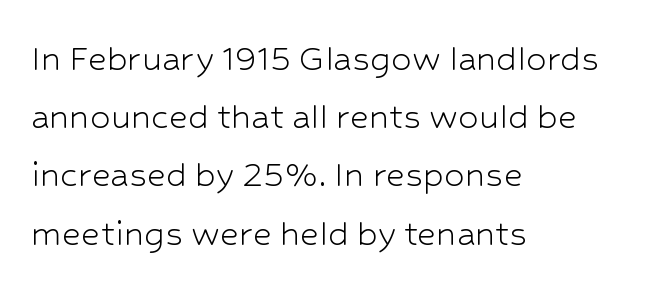
{"serif": "no", "italic": "no", "bold": "no", "weight": "light", "width": "normal", "stroke_contrast": "low", "x_height": "medium", "monospaced": "no", "underline": "no", "align": "left", "line_spacing": "normal", "line_spacing_ratio": 1.42, "letter_spacing": "normal", "letter_spacing_em": 0.0, "glyph_px": 41}
